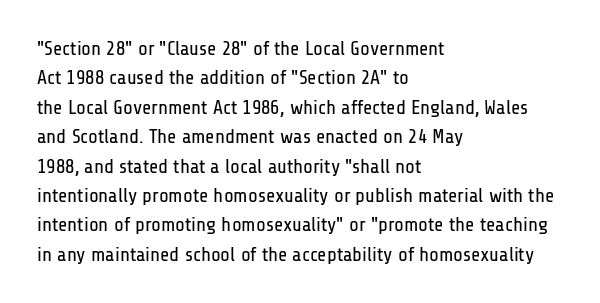
{"italic": "no", "bold": "no", "underline": "no", "align": "left", "line_spacing": "normal", "line_spacing_ratio": 1.47, "letter_spacing": "normal", "letter_spacing_em": 0.0, "glyph_px": 20}
